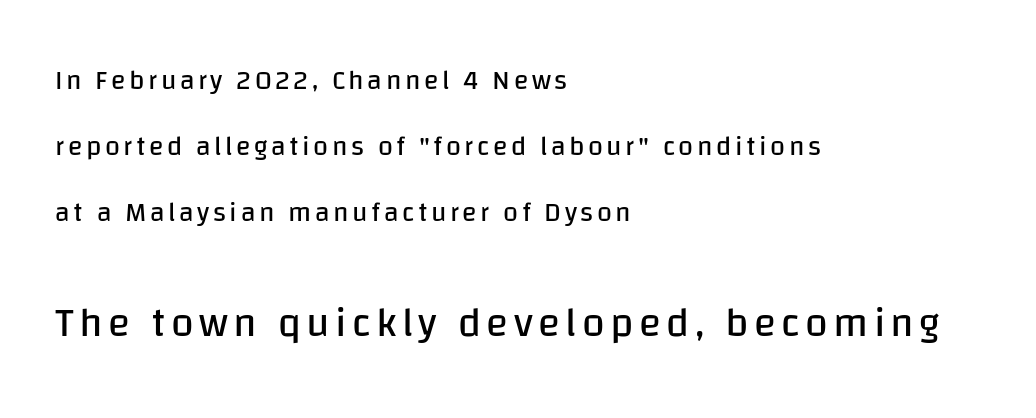
When letters stand straight like this, we call the style roman or upright. Letterform terminals end flat and unadorned throughout the passage. One glance says open: line gaps are wider than usual. Small over large — that's the arrangement of the two blocks here. A classic flush-left, rag-right setting is used for this passage. The gap between lines stays unmarked.
